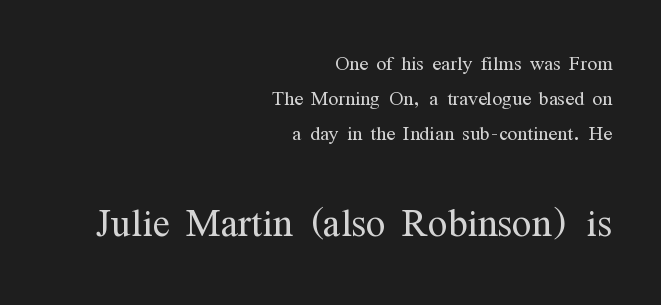
The zone under the glyphs is completely vacant. It's the straight-up-and-down kind of type. Look at the glyph heights: the lower group is clearly the bigger setting. Teacher's note: observe the even right margin — that is flush-right alignment. A typesetter would call this proportional, since set widths differ per character. Think standard paragraph weight, or any step lighter than that.
